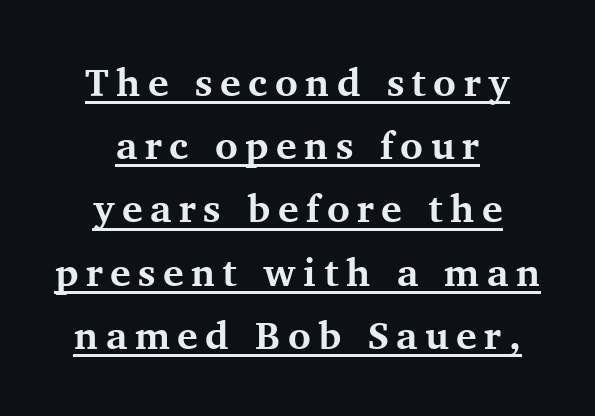
{"serif": "yes", "italic": "no", "bold": "yes", "weight": "bold", "width": "normal", "stroke_contrast": "medium", "x_height": "medium", "monospaced": "no", "underline": "yes", "align": "center", "line_spacing": "normal", "line_spacing_ratio": 1.62, "glyph_px": 39}
